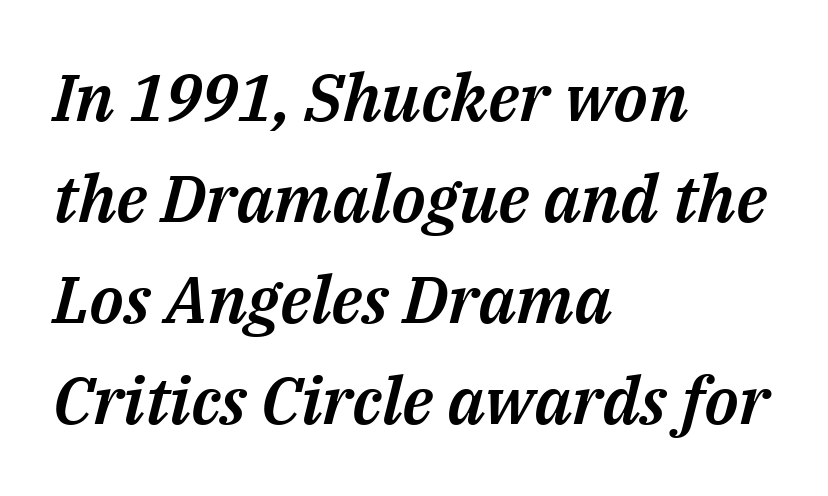
Does extra space separate the letters? No, they use regular spacing. Check under the words: just untouched page. Left-aligned paragraph, ragged on the right. Each letter keeps its own natural width here, so spacing adapts to shape.
